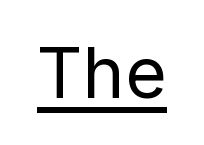
Q: Is the text bold? A: No.
Q: Is the text italic (slanted)? A: No, it is upright.
Q: Is the typeface a serif or a sans-serif typeface? A: Sans-serif.
Q: Is the text underlined? A: Yes.
Q: Is the spacing between letters normal or unusually wide? A: Normal.
Q: Width (condensed, normal, or wide)? A: Normal.
Q: Stroke contrast? A: Low.
Q: x-height? A: Medium.
Q: Monospaced? A: No.
